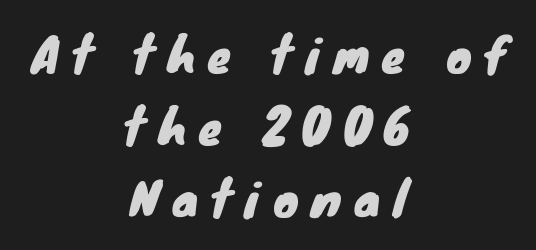
Characters follow at a spacing far wider than the type designer built in. The face used here is proportionally spaced, like ordinary book or web type. These lines are composed in type without serifs. Quick note: interline space is typical.
